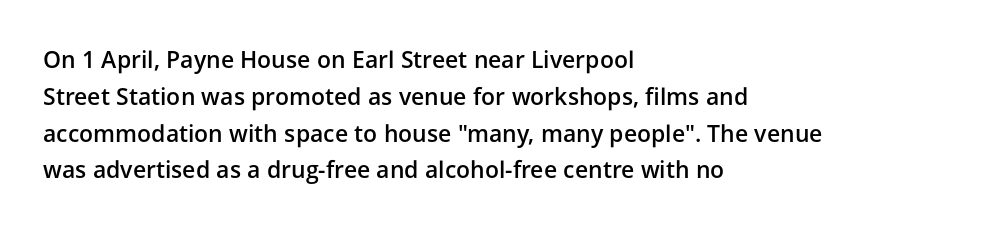
Q: Is the text bold? A: Semi-bold.
Q: Is the text italic (slanted)? A: No, it is upright.
Q: Is the text underlined? A: No.
Q: How is the paragraph aligned? A: Left-aligned.
Q: Is the spacing between letters normal or unusually wide? A: Normal.
Q: Is the spacing between lines tight, normal or loose? A: Normal.
